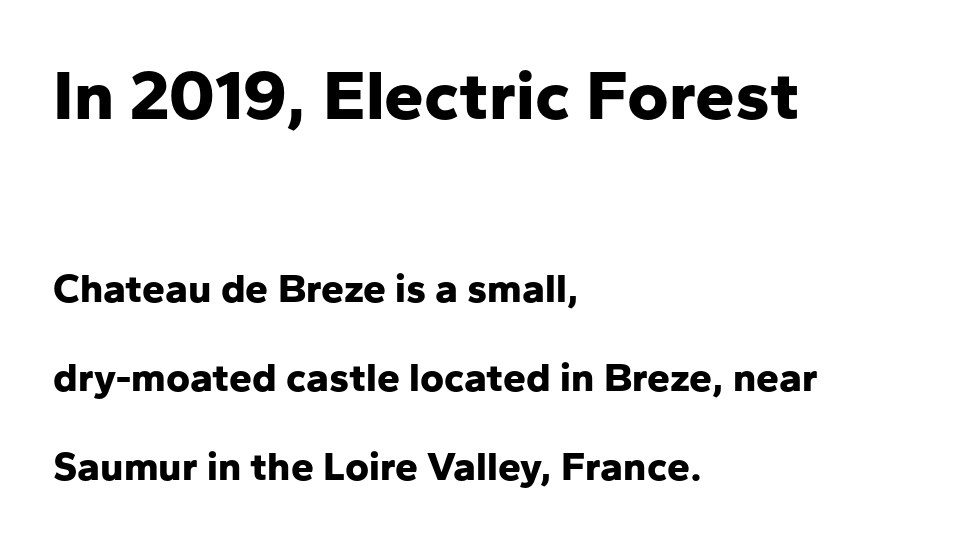
Q: Is the text bold? A: Yes.
Q: Is the text italic (slanted)? A: No, it is upright.
Q: Is the typeface a serif or a sans-serif typeface? A: Sans-serif.
Q: Is the text underlined? A: No.
Q: How is the paragraph aligned? A: Left-aligned.
Q: Is the spacing between letters normal or unusually wide? A: Normal.
Q: Is the spacing between lines tight, normal or loose? A: Loose.
Q: Which block of text is set in a larger size, the first (top) or the second (bottom)? A: The first (top) one.
Q: Width (condensed, normal, or wide)? A: Normal.
Q: Stroke contrast? A: Low.
Q: x-height? A: Medium.
Q: Monospaced? A: No.
